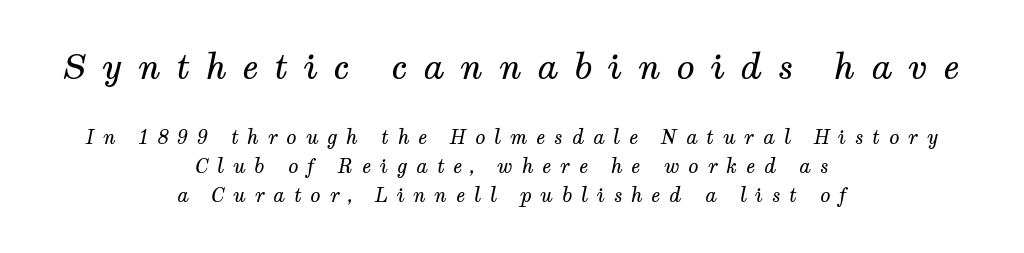
The image shows 34 px regular-weight serif type, italic (leaning right); set centered, normal line spacing (1.54x), unusually wide letter spacing (+0.46 em), not underlined; the first (top) block is 1.79x larger; medium stroke contrast and a medium x-height.
